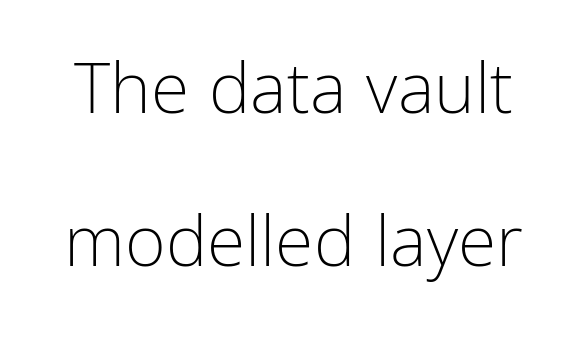
The image shows 70 px light, condensed sans-serif type, upright; set loose line spacing (2.19x), normal letter spacing, not underlined; low stroke contrast and a medium x-height.
